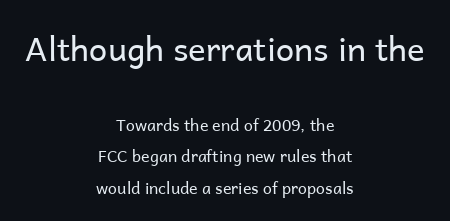
The passage shown is not bold in any degree. This sample is center-justified, so both line endings float freely. The horizontal fit of the characters is conventional and even. Looks like regular typesetting: each glyph gets only the width it needs.
